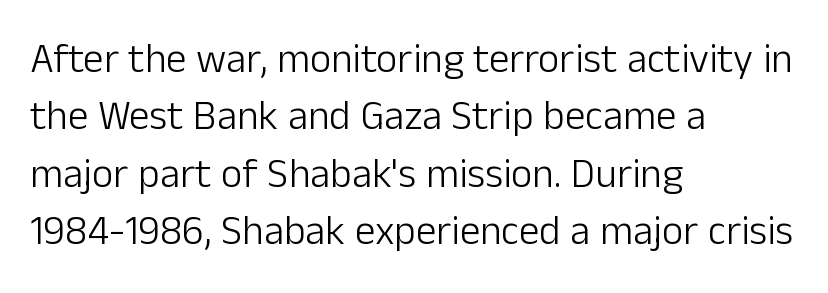
The letterforms sit at book weight or below. Inter-character spacing is left at the font's built-in metrics. This is the regular roman posture of the typeface. This is sans-serif lettering, the kind often seen on screens and signage. Descenders are the only things crossing below the line.
